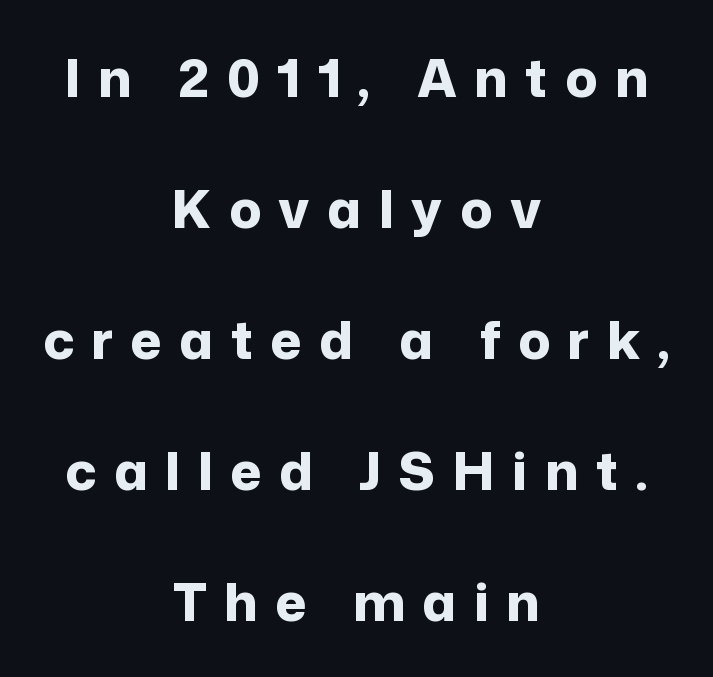
Check the space under the baseline: it is left empty. Character widths vary here, with narrow letters taking less room than wide ones. Short note: letters widely spaced. A student would call this center alignment; a typographer would say set centered. Quick note: not italic, upright.
